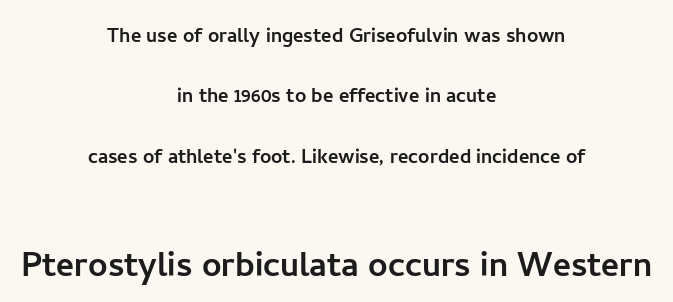
The compositor balanced each line on the midline. Bare-footed words on every line. Spacing verdict: proportional, widths tailored to each character. The line texture is even and compact thanks to regular tracking. Ordinary non-slanted type is in use. Typographically, this falls in the sans-serif category.
